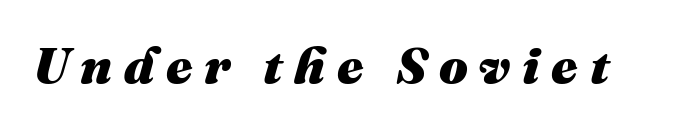
Note the varied advance widths — an 'i' is clearly narrower than an 'm'. The face used here is rendered with a markedly widened letterfit. Emphasis-style slanted type is in use. Compared with an ordinary text face, these strokes are far heavier — a full bold.
